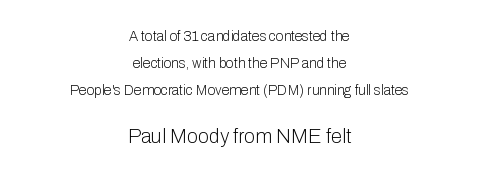
The whitespace from short lines is split evenly between both sides. The string is rendered with underlining switched off. Type size steps up from the first block to the second. The lettering stays uniformly vertical, giving the passage a roman look. The passage shown stacks its lines with a broad gap.
